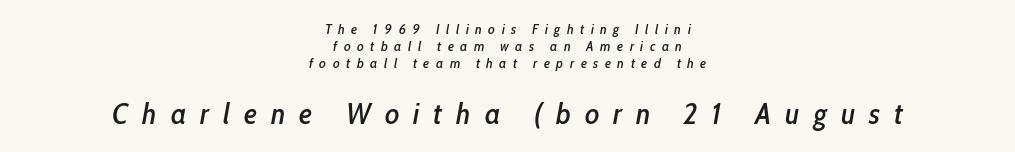
The image shows 30 px condensed type, italic (leaning right); set centered, line spacing 1.21x, unusually wide letter spacing (+0.47 em), not underlined; the second (bottom) block is 2.14x larger; low stroke contrast and a medium x-height.
